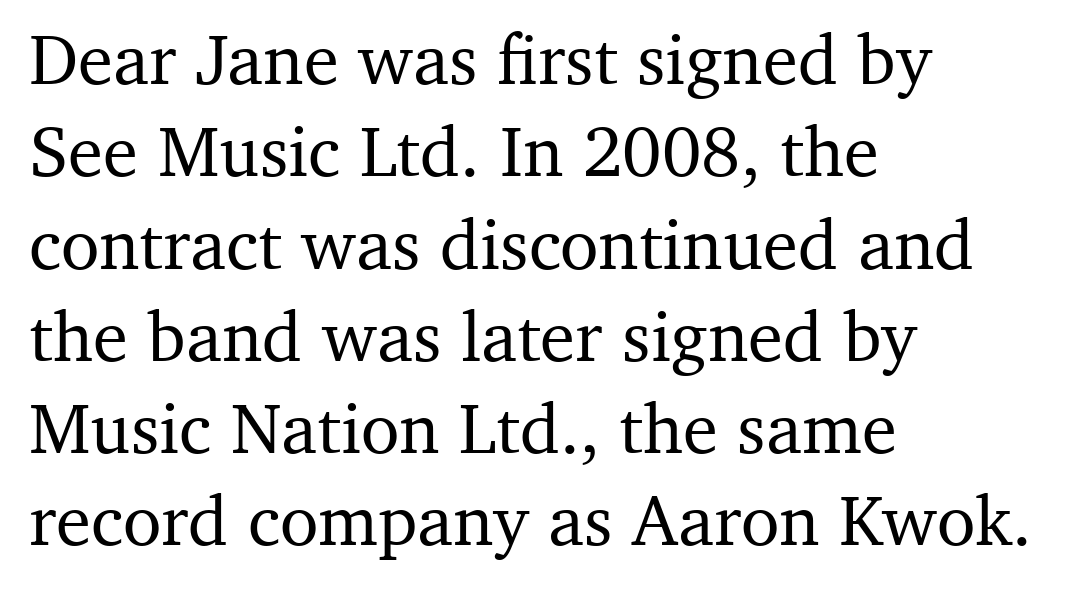
The image shows 71 px serif type, upright; set left-aligned, normal line spacing (1.3x), normal letter spacing, not underlined; medium stroke contrast and a medium x-height.
